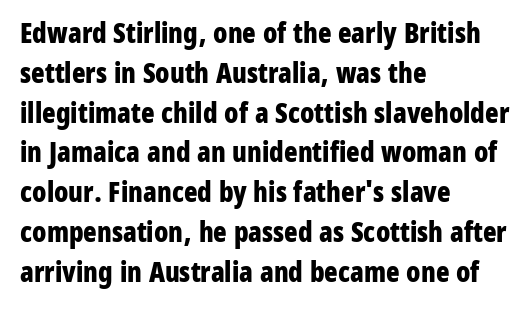
Q: Is the text bold? A: Yes.
Q: Is the text italic (slanted)? A: No, it is upright.
Q: Is the typeface a serif or a sans-serif typeface? A: Sans-serif.
Q: Is the text underlined? A: No.
Q: How is the paragraph aligned? A: Left-aligned.
Q: Is the spacing between letters normal or unusually wide? A: Normal.
Q: Is the spacing between lines tight, normal or loose? A: Normal.
Q: Width (condensed, normal, or wide)? A: Condensed.
Q: Stroke contrast? A: Low.
Q: x-height? A: Medium.
Q: Monospaced? A: No.
